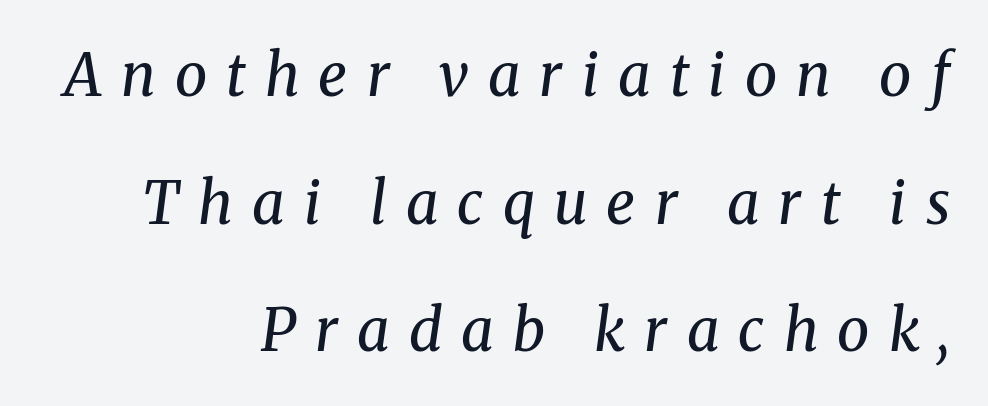
Q: Is the text bold? A: No.
Q: Is the text italic (slanted)? A: Yes, it leans right by about 8 degrees.
Q: Is the typeface a serif or a sans-serif typeface? A: Serif.
Q: Is the text underlined? A: No.
Q: How is the paragraph aligned? A: Right-aligned.
Q: Is the spacing between letters normal or unusually wide? A: Unusually wide.
Q: Is the spacing between lines tight, normal or loose? A: Loose.
Q: Width (condensed, normal, or wide)? A: Normal.
Q: Stroke contrast? A: Medium.
Q: x-height? A: Medium.
Q: Monospaced? A: No.
